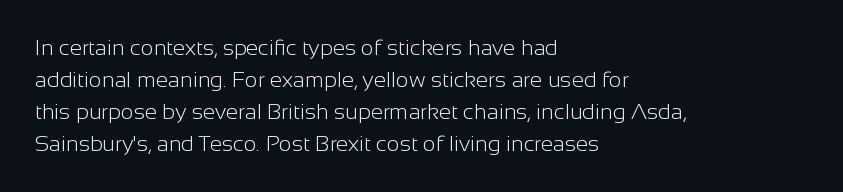
{"italic": "no", "bold": "no", "underline": "no", "align": "left", "line_spacing": "normal", "line_spacing_ratio": 1.46, "letter_spacing": "normal", "letter_spacing_em": 0.0, "glyph_px": 22}
